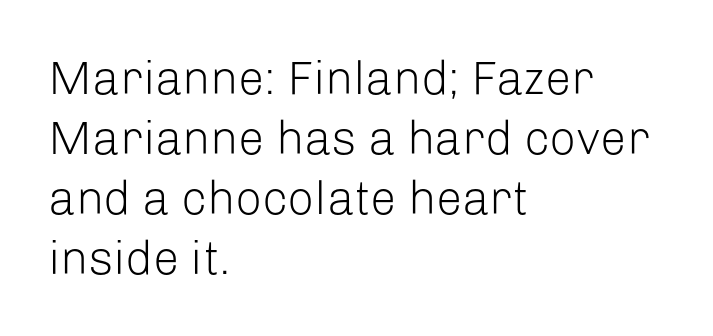
{"serif": "no", "italic": "no", "bold": "no", "weight": "light", "width": "normal", "stroke_contrast": "low", "x_height": "medium", "monospaced": "no", "underline": "no", "align": "left", "line_spacing": "normal", "line_spacing_ratio": 1.28, "letter_spacing": "normal", "letter_spacing_em": 0.0, "glyph_px": 47}
